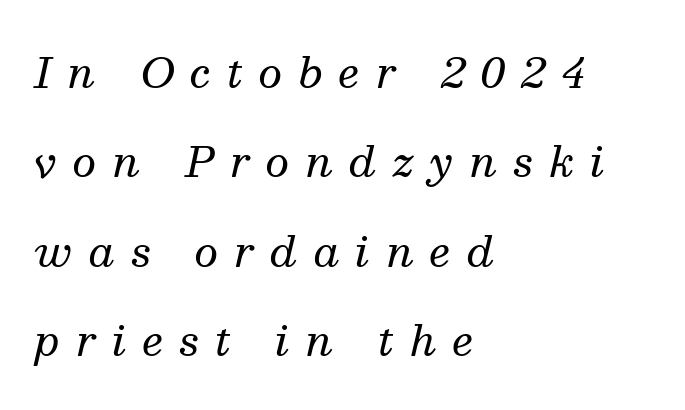
The image shows 42 px regular-weight serif type, italic (leaning right); set left-aligned, loose line spacing (2.13x), unusually wide letter spacing (+0.38 em), not underlined; medium stroke contrast and a medium x-height.
